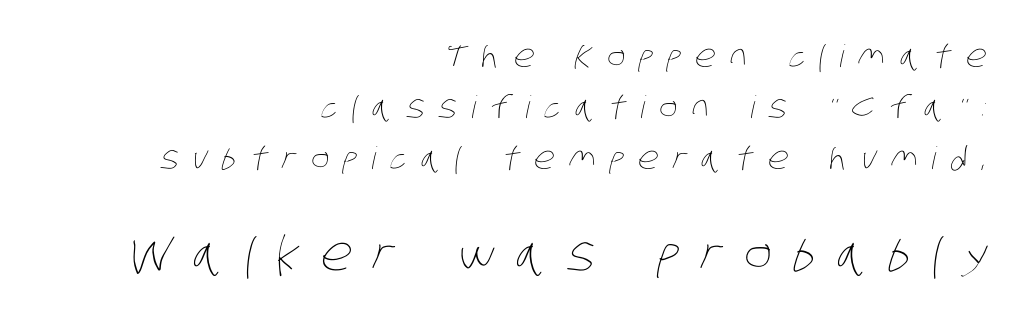
Q: Is the text bold? A: No.
Q: Is the text underlined? A: No.
Q: How is the paragraph aligned? A: Right-aligned.
Q: Is the spacing between letters normal or unusually wide? A: Unusually wide.
Q: Is the spacing between lines tight, normal or loose? A: Normal.
Q: Which block of text is set in a larger size, the first (top) or the second (bottom)? A: The second (bottom) one.
Q: Width (condensed, normal, or wide)? A: Condensed.
Q: Stroke contrast? A: Low.
Q: x-height? A: Large.
Q: Monospaced? A: No.
